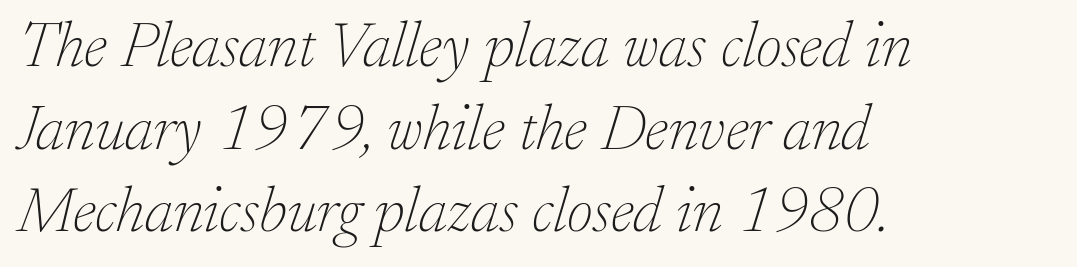
Q: Is the text bold? A: No.
Q: Is the text italic (slanted)? A: Yes, it leans right by about 17 degrees.
Q: Is the typeface a serif or a sans-serif typeface? A: Serif.
Q: Is the text underlined? A: No.
Q: How is the paragraph aligned? A: Left-aligned.
Q: Is the spacing between letters normal or unusually wide? A: Normal.
Q: Is the spacing between lines tight, normal or loose? A: Normal.
Q: Width (condensed, normal, or wide)? A: Normal.
Q: Stroke contrast? A: Low.
Q: x-height? A: Small.
Q: Monospaced? A: No.
